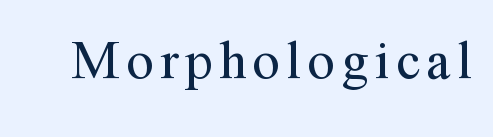
The rendering shows small feet on the letterforms — a serif design. Rule under the text: the space is simply empty. Ink coverage per letter is moderate at most. Quick note: not italic, upright. The letters advance in unequal steps, a hallmark of proportional type.
